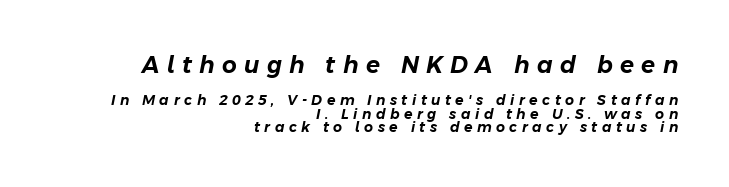
The image shows 23 px text type, italic (leaning right); set right-aligned, tight line spacing (0.95x), unusually wide letter spacing (+0.32 em), not underlined; the first (top) block is 1.64x larger.
